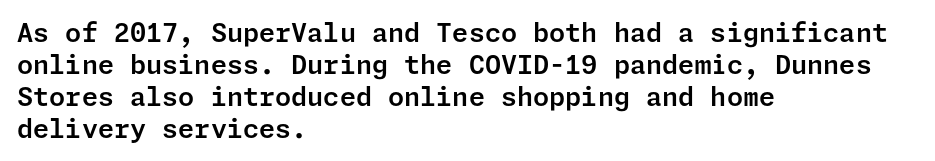
{"italic": "no", "underline": "no", "align": "left", "line_spacing_ratio": 1.23, "letter_spacing": "normal", "letter_spacing_em": 0.0, "glyph_px": 26}
